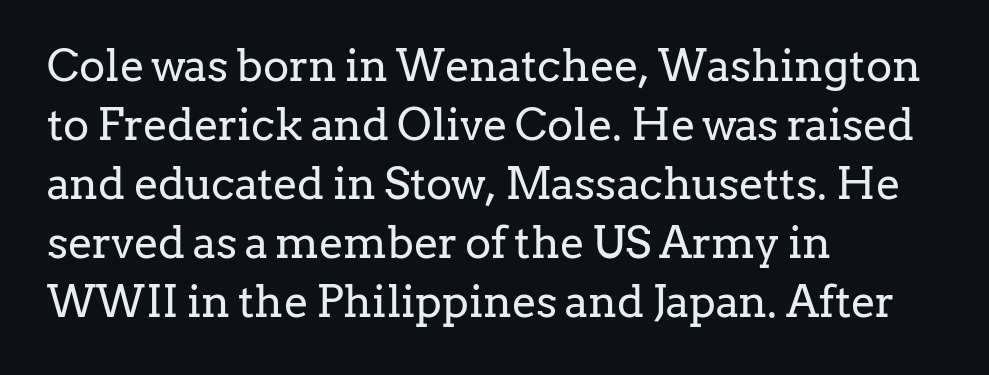
Q: Is the text bold? A: No.
Q: Is the text italic (slanted)? A: No, it is upright.
Q: Is the typeface a serif or a sans-serif typeface? A: Serif.
Q: Is the text underlined? A: No.
Q: How is the paragraph aligned? A: Left-aligned.
Q: Is the spacing between letters normal or unusually wide? A: Normal.
Q: Is the spacing between lines tight, normal or loose? A: Normal.
Q: Width (condensed, normal, or wide)? A: Normal.
Q: Stroke contrast? A: Low.
Q: x-height? A: Medium.
Q: Monospaced? A: No.
